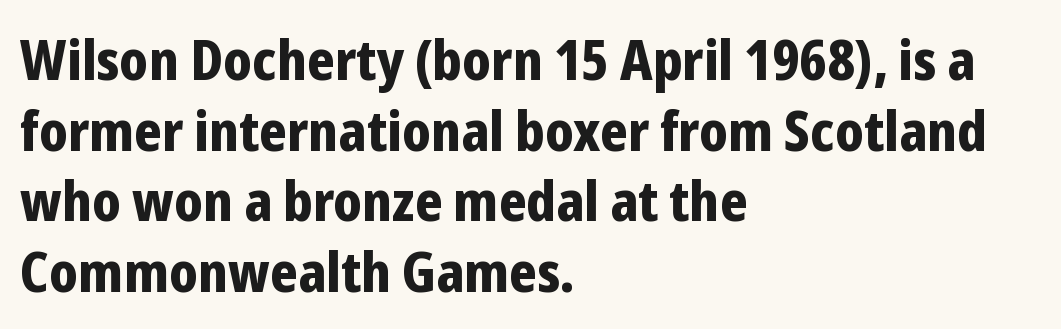
Q: Is the text bold? A: Yes.
Q: Is the text italic (slanted)? A: No, it is upright.
Q: Is the typeface a serif or a sans-serif typeface? A: Sans-serif.
Q: Is the text underlined? A: No.
Q: How is the paragraph aligned? A: Left-aligned.
Q: Is the spacing between letters normal or unusually wide? A: Normal.
Q: Is the spacing between lines tight, normal or loose? A: Normal.
Q: Width (condensed, normal, or wide)? A: Condensed.
Q: Stroke contrast? A: Low.
Q: x-height? A: Medium.
Q: Monospaced? A: No.
